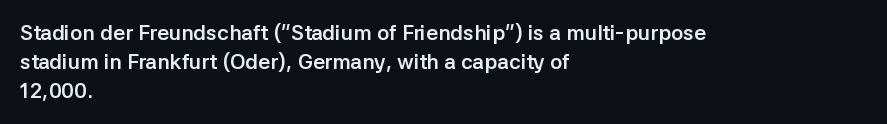
Q: Is the text bold? A: Yes.
Q: Is the text italic (slanted)? A: No, it is upright.
Q: Is the text underlined? A: No.
Q: How is the paragraph aligned? A: Left-aligned.
Q: Is the spacing between letters normal or unusually wide? A: Normal.
Q: Is the spacing between lines tight, normal or loose? A: Normal.
